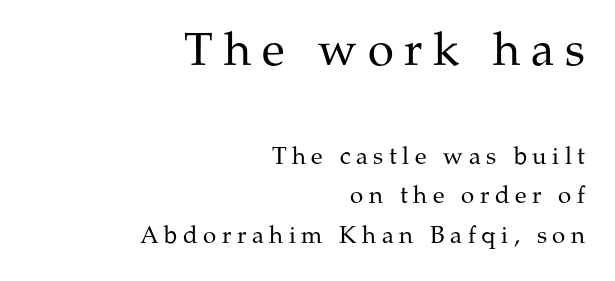
{"serif": "yes", "italic": "no", "bold": "no", "weight": "regular", "width": "normal", "stroke_contrast": "medium", "x_height": "medium", "monospaced": "no", "underline": "no", "align": "right", "line_spacing": "normal", "line_spacing_ratio": 1.66, "letter_spacing": "wide", "letter_spacing_em": 0.23, "larger_block": "first", "size_ratio": 1.96, "glyph_px": 47}
